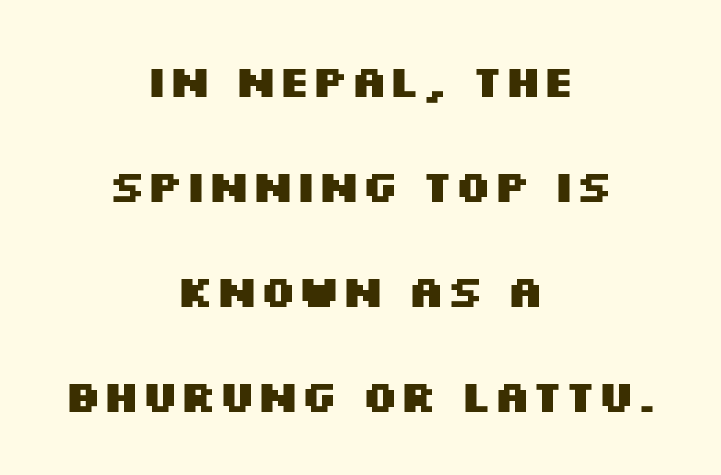
The image shows 44 px heavy, wide sans-serif type, upright; set centered, loose line spacing (2.39x), normal letter spacing, not underlined; medium stroke contrast and a large x-height.
